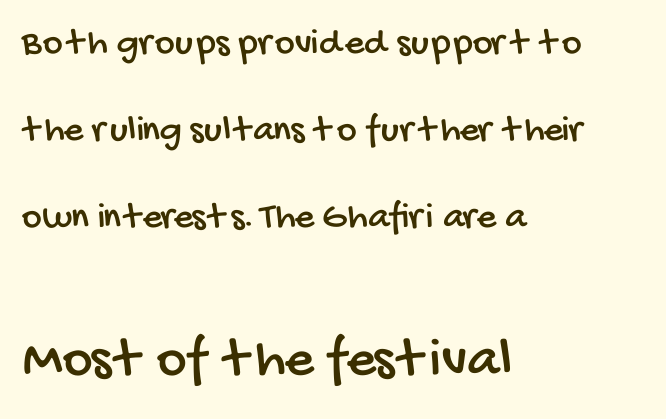
The image shows 57 px condensed sans-serif type; set left-aligned, loose line spacing (2.29x), normal letter spacing, not underlined; the second (bottom) block is 1.5x larger; low stroke contrast and a large x-height.
